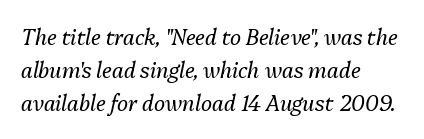
The image shows 21 px text type, italic (leaning right); set left-aligned, normal line spacing (1.58x), normal letter spacing, not underlined.
